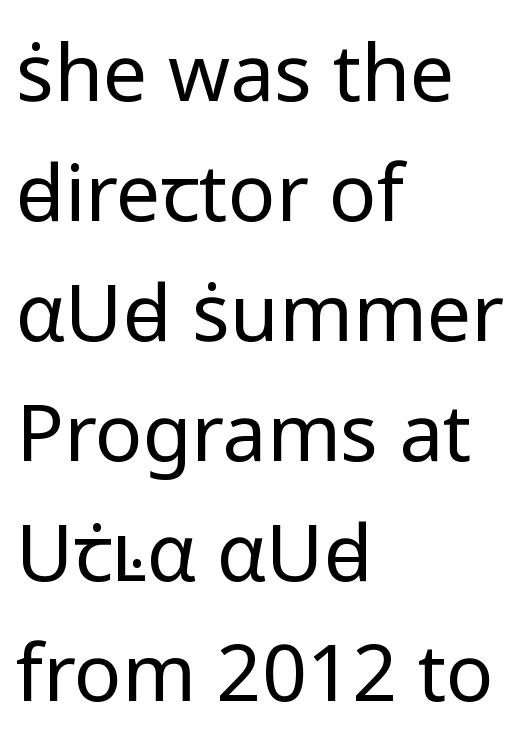
The image shows 79 px regular-weight sans-serif type, upright; set left-aligned, normal line spacing (1.52x), normal letter spacing, not underlined; low stroke contrast and a medium x-height.
